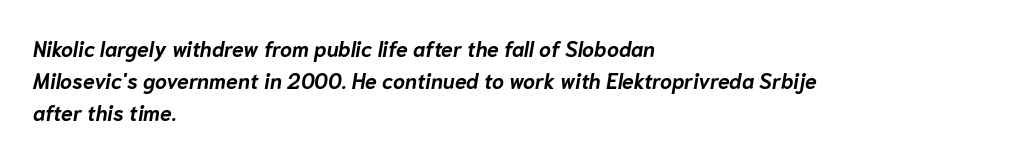
{"italic": "yes", "lean": "right", "slant_degrees": 10, "bold": "yes", "underline": "no", "align": "left", "line_spacing": "normal", "line_spacing_ratio": 1.52, "letter_spacing": "normal", "letter_spacing_em": 0.0, "glyph_px": 21}
